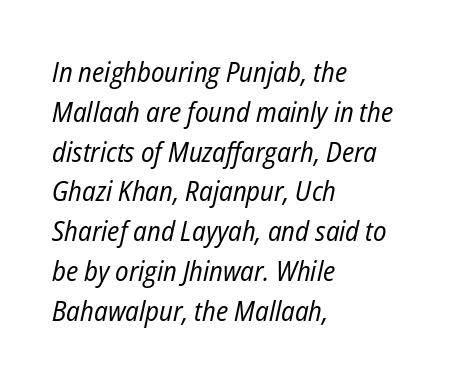
{"italic": "yes", "lean": "right", "slant_degrees": 12, "bold": "no", "weight": "regular", "width": "condensed", "stroke_contrast": "low", "x_height": "medium", "monospaced": "no", "underline": "no", "align": "left", "line_spacing": "normal", "line_spacing_ratio": 1.42, "letter_spacing": "normal", "letter_spacing_em": 0.0, "glyph_px": 28}
